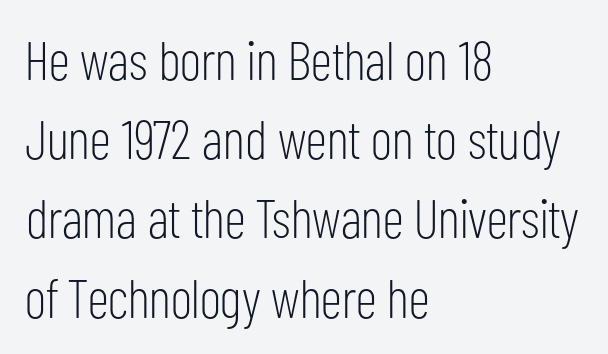
{"serif": "no", "italic": "no", "bold": "no", "weight": "light", "width": "condensed", "stroke_contrast": "low", "x_height": "medium", "monospaced": "no", "underline": "no", "align": "left", "line_spacing": "normal", "line_spacing_ratio": 1.44, "letter_spacing": "normal", "letter_spacing_em": 0.0, "glyph_px": 55}
